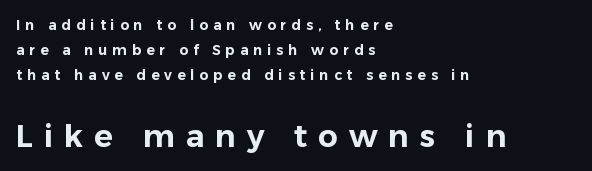
The image shows 31 px sans-serif type, upright; set left-aligned, line spacing 1.79x, unusually wide letter spacing (+0.35 em), not underlined; the second (bottom) block is 2.21x larger; low stroke contrast and a medium x-height.
